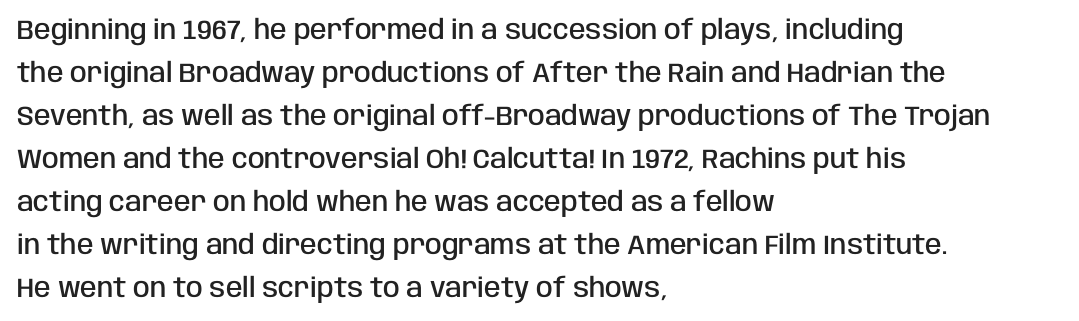
The image shows 27 px text type, upright; set left-aligned, normal line spacing (1.59x), normal letter spacing, not underlined.
